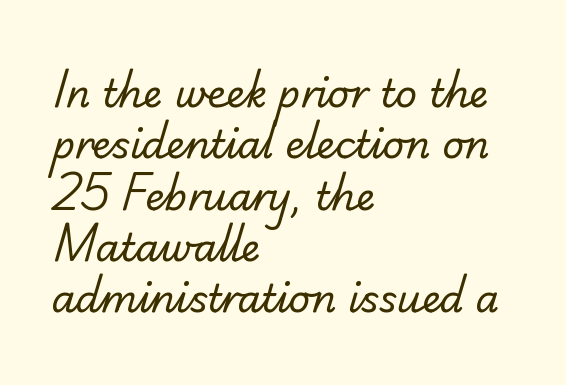
The image shows 38 px regular-weight sans-serif type; set left-aligned, normal line spacing (1.35x), normal letter spacing, not underlined; low stroke contrast and a small x-height.
